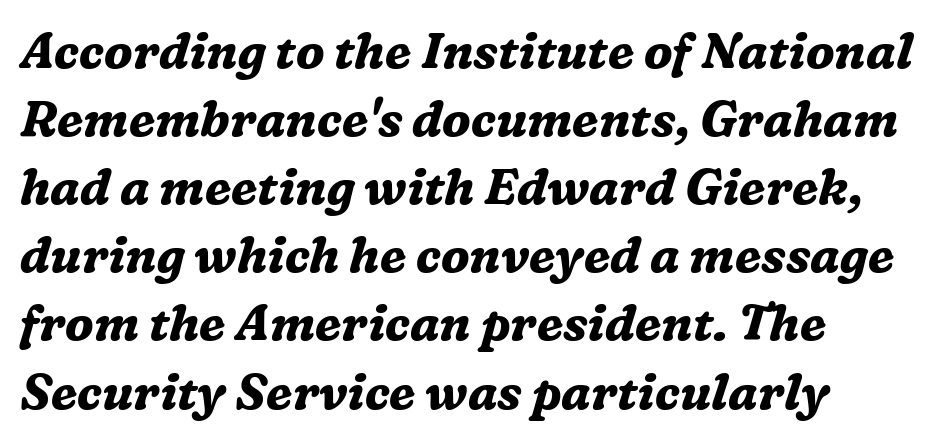
{"serif": "yes", "italic": "yes", "lean": "right", "slant_degrees": 16, "bold": "yes", "weight": "bold", "width": "normal", "stroke_contrast": "medium", "x_height": "medium", "monospaced": "no", "underline": "no", "align": "left", "line_spacing": "normal", "line_spacing_ratio": 1.39, "letter_spacing": "normal", "letter_spacing_em": 0.0, "glyph_px": 49}
